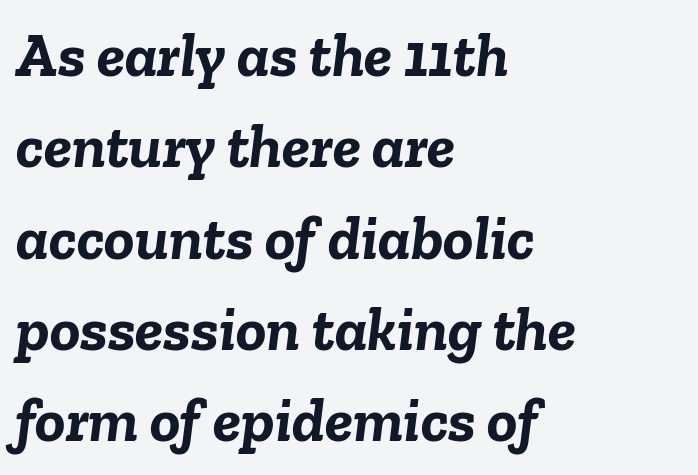
{"italic": "yes", "lean": "right", "slant_degrees": 6, "bold": "yes", "weight": "semibold", "width": "normal", "stroke_contrast": "low", "x_height": "medium", "monospaced": "no", "underline": "no", "align": "left", "line_spacing": "normal", "line_spacing_ratio": 1.45, "letter_spacing": "normal", "letter_spacing_em": 0.0, "glyph_px": 63}
